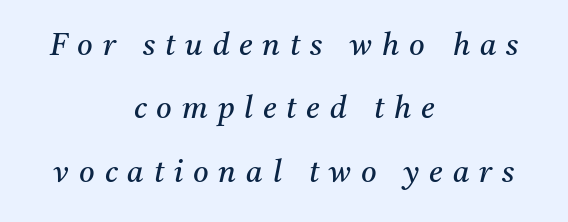
{"serif": "yes", "italic": "yes", "lean": "right", "slant_degrees": 11, "bold": "no", "weight": "regular", "width": "normal", "stroke_contrast": "medium", "x_height": "medium", "monospaced": "no", "underline": "no", "align": "center", "line_spacing": "loose", "line_spacing_ratio": 2.11, "letter_spacing": "wide", "letter_spacing_em": 0.33, "glyph_px": 30}
